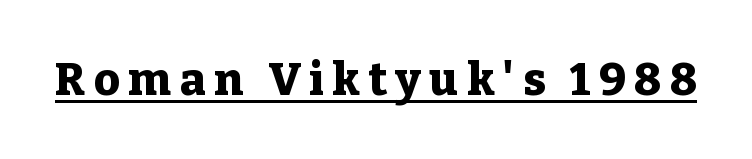
Q: Is the text bold? A: Yes.
Q: Is the text italic (slanted)? A: No, it is upright.
Q: Is the typeface a serif or a sans-serif typeface? A: Serif.
Q: Is the text underlined? A: Yes.
Q: Width (condensed, normal, or wide)? A: Normal.
Q: Stroke contrast? A: Low.
Q: x-height? A: Medium.
Q: Monospaced? A: No.
